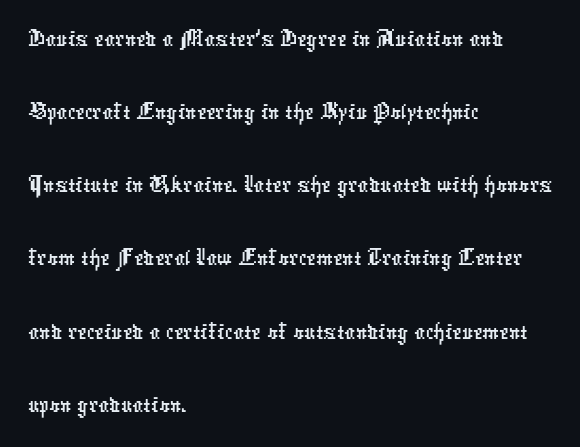
The block of text has a typical density, with ordinary space between rows. Compared with typical body copy, the letter spacing here is the same. The passage shown is typed in a proportional face where columns would drift. In CSS terms this would be text-align: left. Unmarked baselines from the first word to the last.
